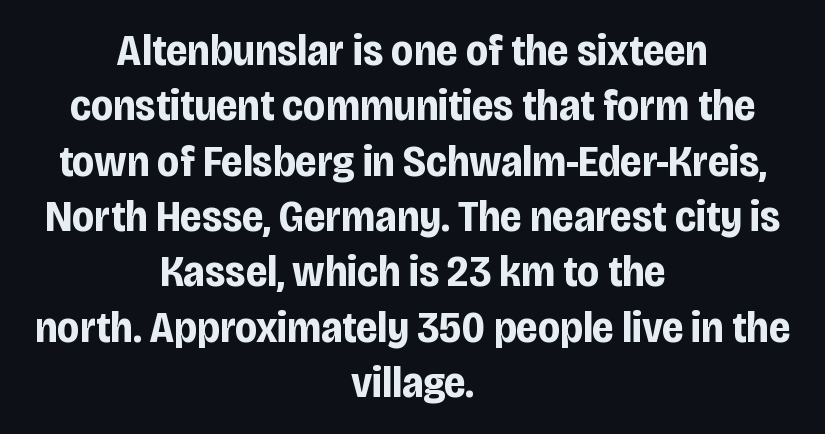
The image shows 45 px bold, condensed sans-serif type, upright; set centered, line spacing 1.23x, normal letter spacing, not underlined; low stroke contrast and a large x-height.
